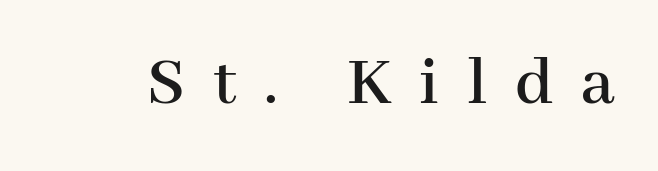
The baseline area is clear. It's the straight-up-and-down kind of type. The characters display serif detailing at their extremities. Glyph-to-glyph distance is far greater than everyday printed text.
